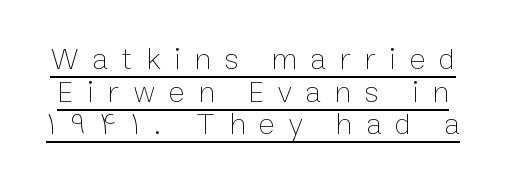
{"italic": "no", "bold": "no", "weight": "thin", "width": "normal", "stroke_contrast": "low", "x_height": "medium", "monospaced": "no", "underline": "yes", "line_spacing": "tight", "line_spacing_ratio": 1.05, "letter_spacing": "wide", "letter_spacing_em": 0.44, "glyph_px": 31}
